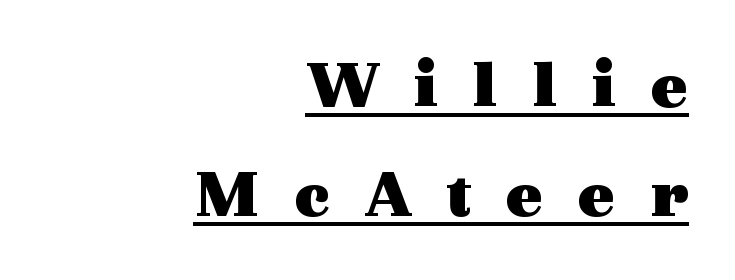
Q: Is the text bold? A: Yes.
Q: Is the text italic (slanted)? A: No, it is upright.
Q: Is the typeface a serif or a sans-serif typeface? A: Serif.
Q: Is the text underlined? A: Yes.
Q: How is the paragraph aligned? A: Right-aligned.
Q: Is the spacing between letters normal or unusually wide? A: Unusually wide.
Q: Is the spacing between lines tight, normal or loose? A: Normal.
Q: Width (condensed, normal, or wide)? A: Wide.
Q: x-height? A: Medium.
Q: Monospaced? A: No.
